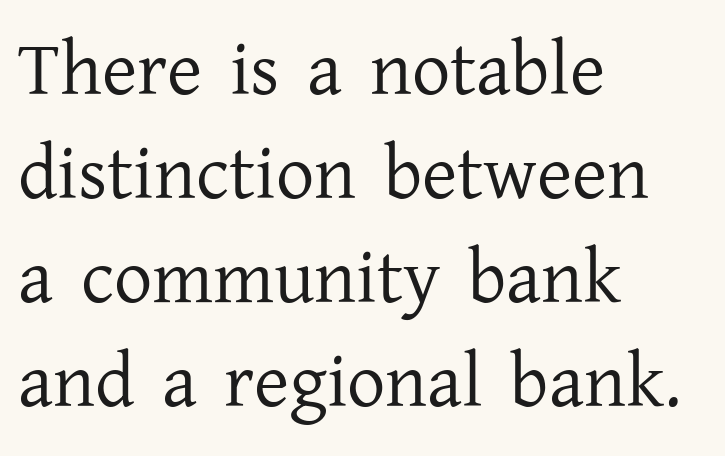
{"serif": "yes", "italic": "no", "bold": "no", "weight": "regular", "width": "normal", "stroke_contrast": "low", "x_height": "medium", "monospaced": "no", "underline": "no", "align": "left", "line_spacing": "normal", "line_spacing_ratio": 1.37, "letter_spacing": "normal", "letter_spacing_em": 0.0, "glyph_px": 76}
